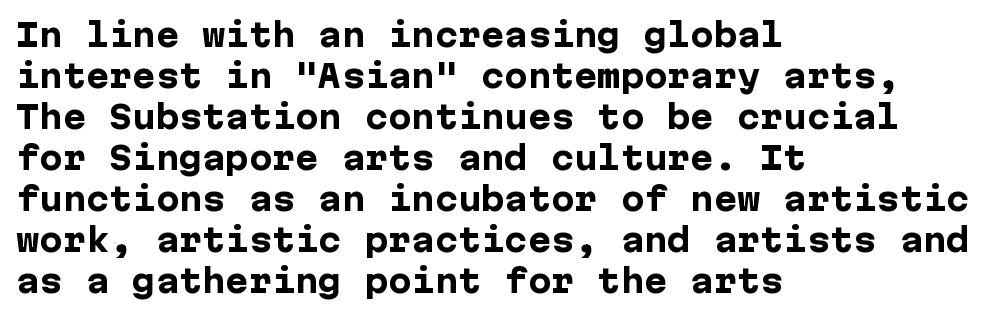
Q: Is the text bold? A: Yes.
Q: Is the text italic (slanted)? A: No, it is upright.
Q: Is the typeface a serif or a sans-serif typeface? A: Sans-serif.
Q: Is the text underlined? A: No.
Q: How is the paragraph aligned? A: Left-aligned.
Q: Is the spacing between letters normal or unusually wide? A: Normal.
Q: Is the spacing between lines tight, normal or loose? A: Normal.
Q: Width (condensed, normal, or wide)? A: Normal.
Q: Stroke contrast? A: Low.
Q: x-height? A: Medium.
